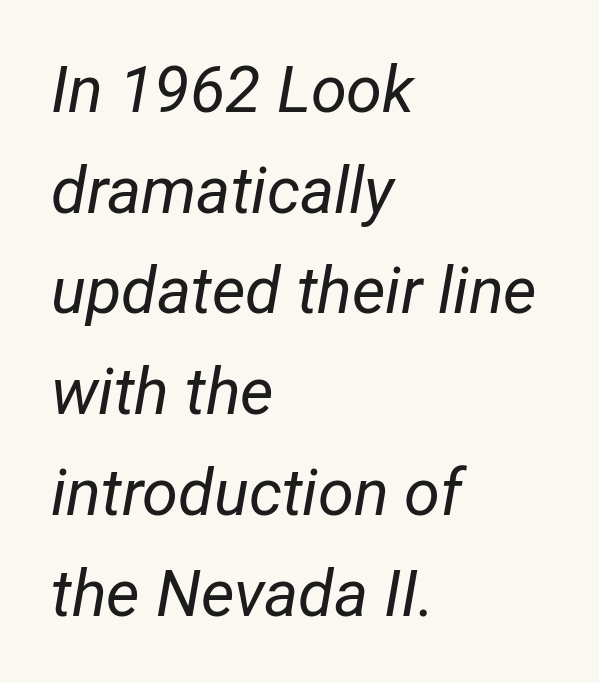
Leading matches the norm, producing a regular column. Clear beneath every line of the passage. This sample has the flowing, uneven cadence of proportional lettering. The tracking reads as untouched default to a designer's eye. The compositor pushed each line to the left boundary.
